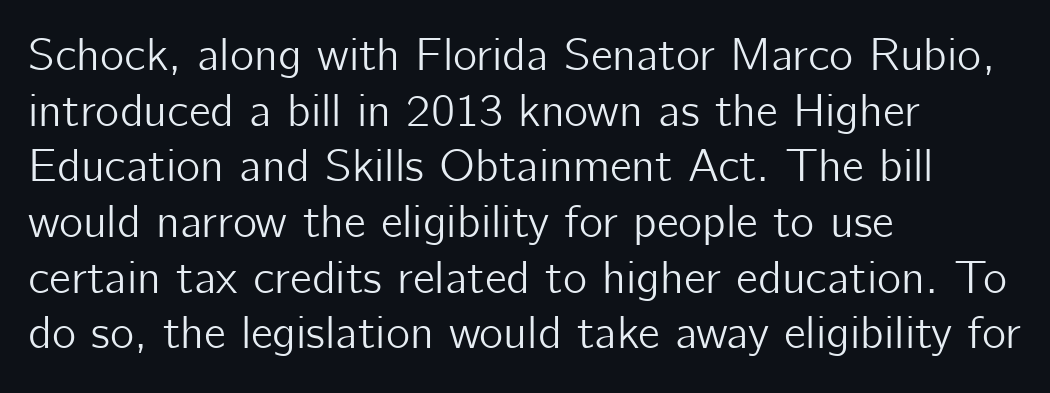
The compositor pushed each line to the left boundary. This is sans-serif lettering, the kind often seen on screens and signage. Every stem runs plumb, perpendicular to the baseline. The area under the type is left untouched.
